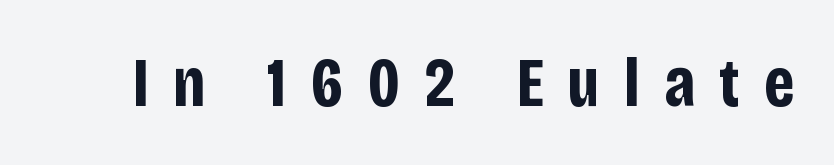
{"serif": "no", "italic": "no", "bold": "yes", "weight": "bold", "width": "condensed", "stroke_contrast": "low", "x_height": "large", "monospaced": "no", "underline": "no", "letter_spacing": "wide", "letter_spacing_em": 0.34, "glyph_px": 70}
